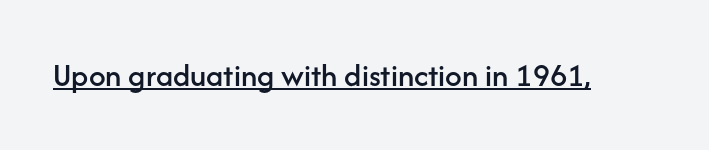
{"serif": "no", "italic": "no", "width": "normal", "stroke_contrast": "low", "x_height": "medium", "monospaced": "no", "underline": "yes", "letter_spacing": "normal", "letter_spacing_em": 0.0, "glyph_px": 33}
